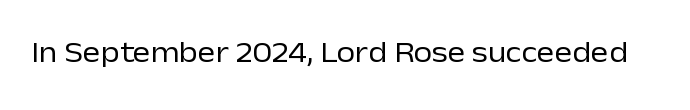
Q: Is the text bold? A: No.
Q: Is the text italic (slanted)? A: No, it is upright.
Q: Is the typeface a serif or a sans-serif typeface? A: Sans-serif.
Q: Is the text underlined? A: No.
Q: Is the spacing between letters normal or unusually wide? A: Normal.
Q: Width (condensed, normal, or wide)? A: Normal.
Q: Stroke contrast? A: Low.
Q: x-height? A: Medium.
Q: Monospaced? A: No.
